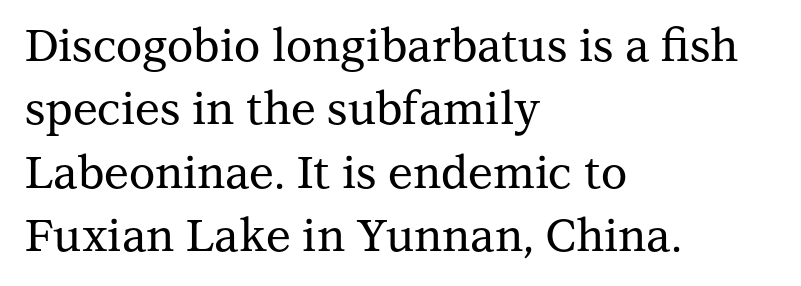
{"serif": "yes", "italic": "no", "width": "normal", "stroke_contrast": "medium", "x_height": "medium", "monospaced": "no", "underline": "no", "align": "left", "line_spacing": "normal", "line_spacing_ratio": 1.41, "letter_spacing": "normal", "letter_spacing_em": 0.0, "glyph_px": 45}
